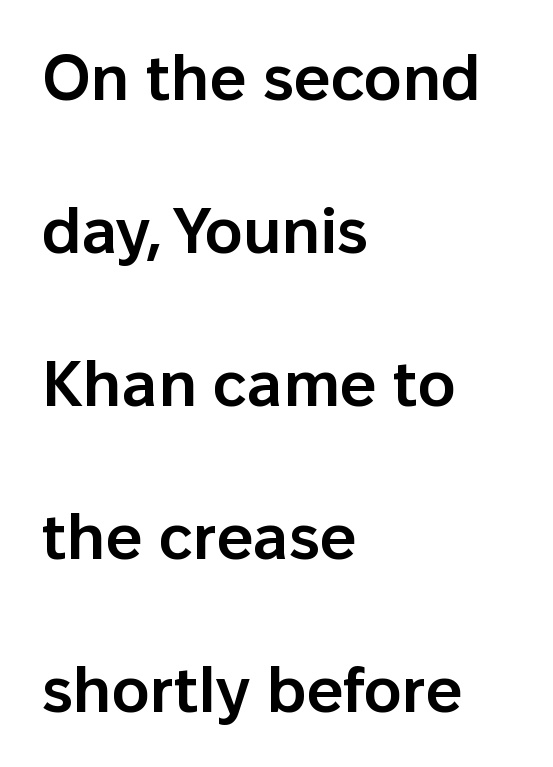
Leading: increased. Is this a fixed-width face? No — the glyphs have proportional, varying widths. A typesetter would call this zero additional tracking. The compositor pushed each line to the left boundary. The letters are semibold — heavier than regular but short of a full bold. Serif or sans? Sans — the stroke terminals are bare.
